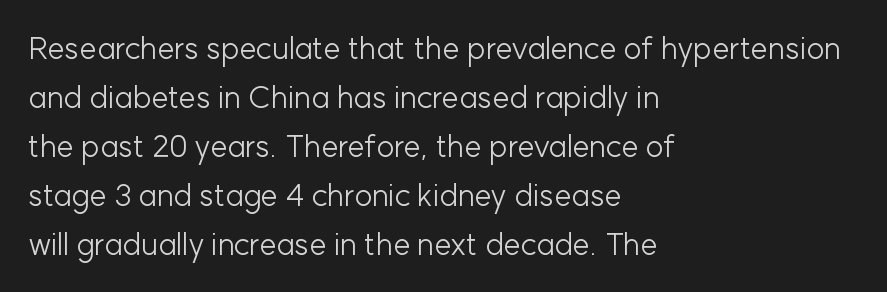
The image shows 31 px light sans-serif type, upright; set left-aligned, normal line spacing (1.58x), normal letter spacing, not underlined; low stroke contrast and a medium x-height.
